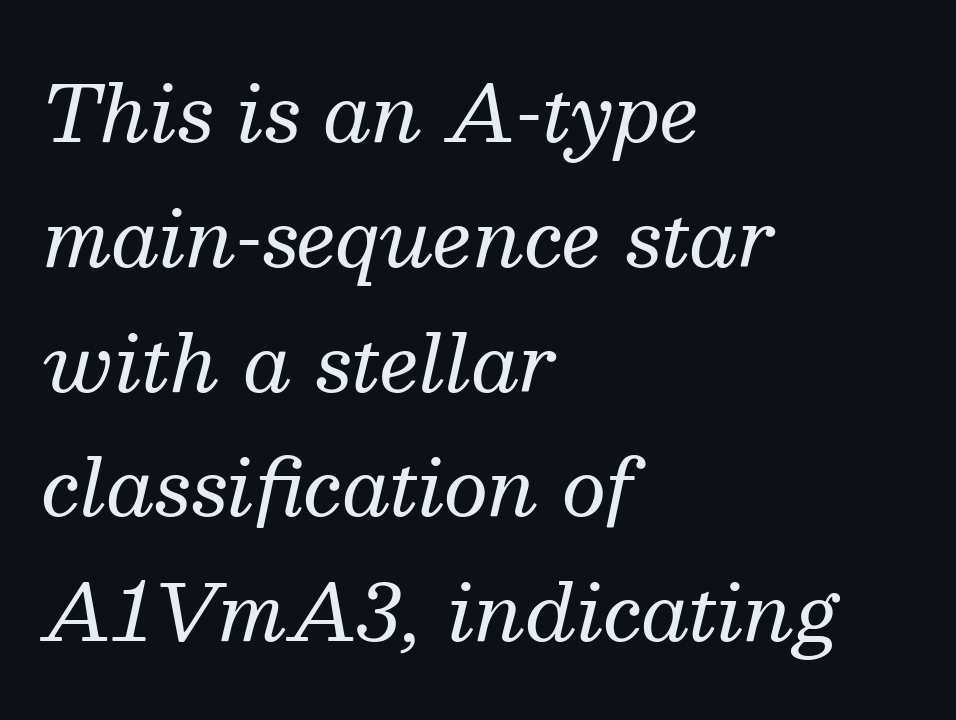
Q: Is the text bold? A: No.
Q: Is the text italic (slanted)? A: Yes, it leans right by about 13 degrees.
Q: Is the typeface a serif or a sans-serif typeface? A: Serif.
Q: Is the text underlined? A: No.
Q: How is the paragraph aligned? A: Left-aligned.
Q: Is the spacing between letters normal or unusually wide? A: Normal.
Q: Is the spacing between lines tight, normal or loose? A: Normal.
Q: Width (condensed, normal, or wide)? A: Normal.
Q: Stroke contrast? A: Medium.
Q: x-height? A: Medium.
Q: Monospaced? A: No.
